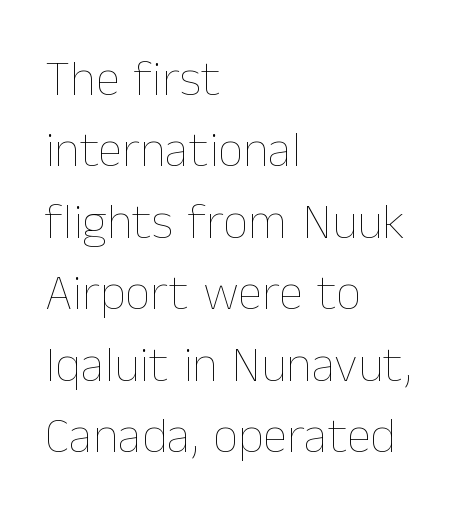
The image shows 50 px thin type, upright; set left-aligned, normal line spacing (1.43x), normal letter spacing, not underlined; low stroke contrast and a medium x-height.
